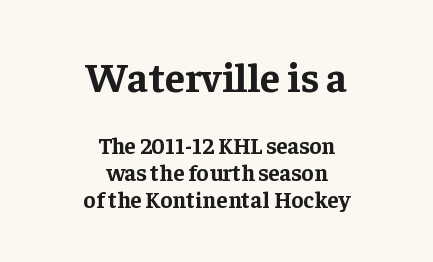
{"serif": "yes", "italic": "no", "bold": "yes", "weight": "bold", "width": "normal", "stroke_contrast": "low", "x_height": "medium", "monospaced": "no", "underline": "no", "align": "center", "line_spacing_ratio": 1.17, "letter_spacing": "normal", "letter_spacing_em": 0.0, "larger_block": "first", "size_ratio": 1.78, "glyph_px": 41}
